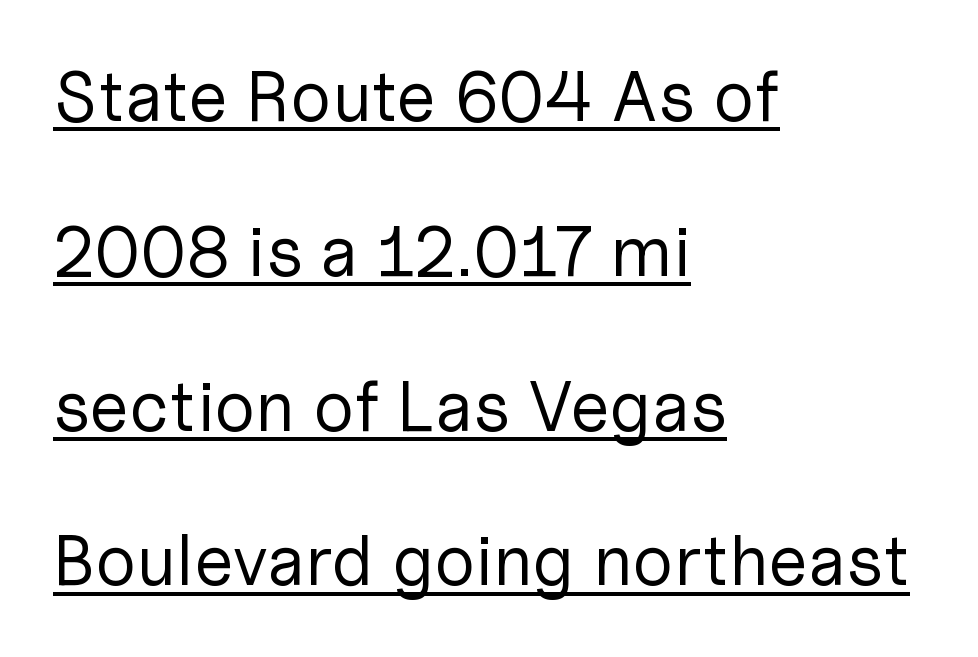
This sample carries an underscore along the baseline area. Interline gaps are noticeably wide in this sample. Look at the bottom of the vertical strokes: they stop flat, with no serifs. This is not heavy type; no bold has been used.
